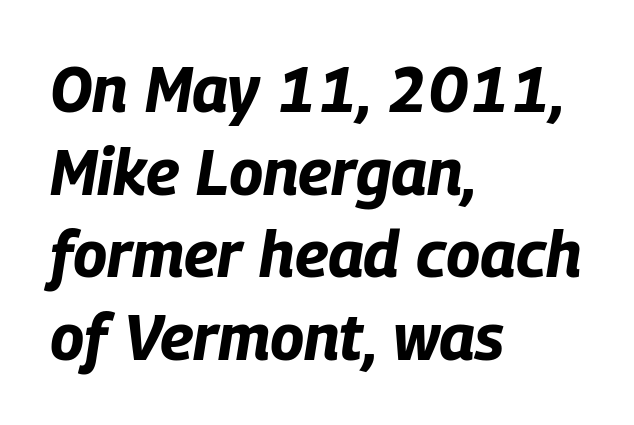
Q: Is the text bold? A: Yes.
Q: Is the text italic (slanted)? A: Yes, it leans right by about 9 degrees.
Q: Is the text underlined? A: No.
Q: How is the paragraph aligned? A: Left-aligned.
Q: Is the spacing between letters normal or unusually wide? A: Normal.
Q: Is the spacing between lines tight, normal or loose? A: Normal.
Q: Width (condensed, normal, or wide)? A: Condensed.
Q: Stroke contrast? A: Low.
Q: x-height? A: Large.
Q: Monospaced? A: No.
